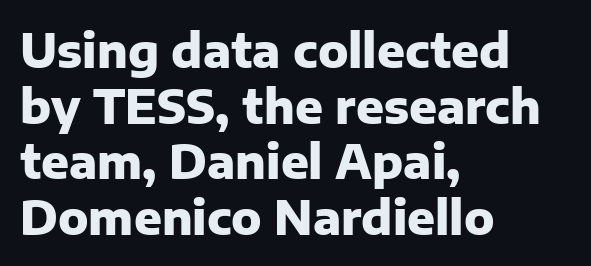
{"serif": "no", "italic": "no", "bold": "yes", "weight": "heavy", "width": "normal", "stroke_contrast": "low", "x_height": "medium", "monospaced": "no", "underline": "no", "align": "left", "line_spacing_ratio": 1.21, "letter_spacing": "normal", "letter_spacing_em": 0.0, "glyph_px": 46}
